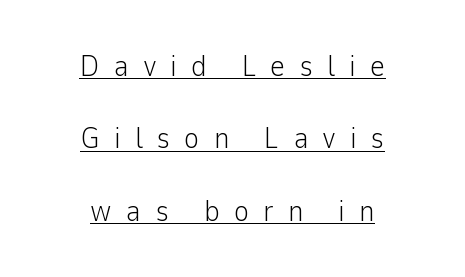
{"serif": "no", "italic": "no", "bold": "no", "weight": "light", "width": "normal", "stroke_contrast": "low", "x_height": "medium", "monospaced": "no", "underline": "yes", "align": "center", "line_spacing": "loose", "line_spacing_ratio": 2.41, "letter_spacing": "wide", "letter_spacing_em": 0.46, "glyph_px": 30}
